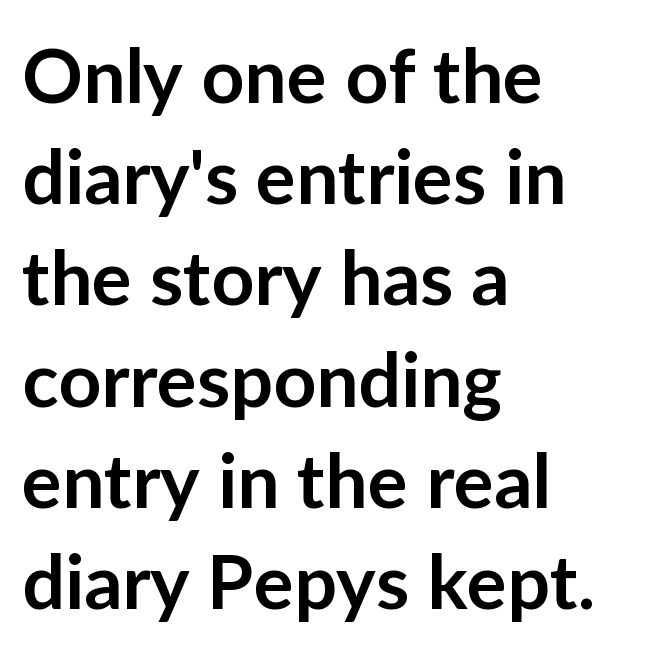
In terms of leading, this rendering sits right in the middle. Nope, no serifs anywhere on these letters. Here the glyphs are tracked normally, forming tight word shapes. The type sits square on the baseline with zero lean. Layout note: lines flush left. Note the varied advance widths — an 'i' is clearly narrower than an 'm'.
